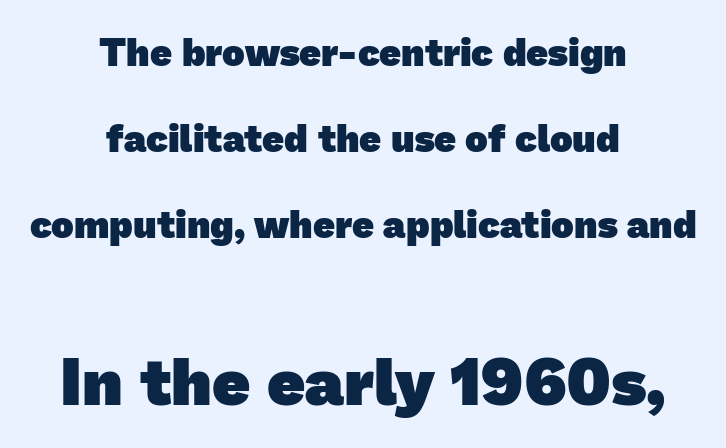
Q: Is the text bold? A: Yes.
Q: Is the typeface a serif or a sans-serif typeface? A: Sans-serif.
Q: Is the text underlined? A: No.
Q: How is the paragraph aligned? A: Centered.
Q: Is the spacing between letters normal or unusually wide? A: Normal.
Q: Is the spacing between lines tight, normal or loose? A: Loose.
Q: Which block of text is set in a larger size, the first (top) or the second (bottom)? A: The second (bottom) one.
Q: Width (condensed, normal, or wide)? A: Normal.
Q: Stroke contrast? A: Low.
Q: x-height? A: Medium.
Q: Monospaced? A: No.
